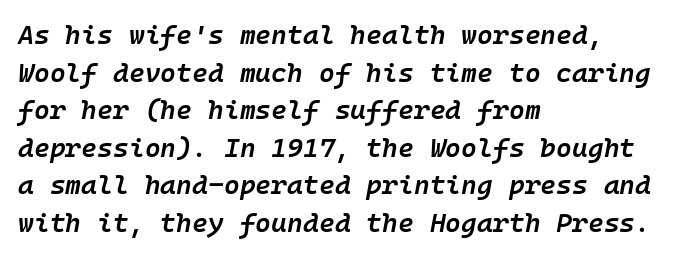
{"italic": "yes", "lean": "right", "slant_degrees": 10, "bold": "semi", "underline": "no", "align": "left", "line_spacing": "normal", "line_spacing_ratio": 1.39, "letter_spacing": "normal", "letter_spacing_em": 0.0, "glyph_px": 27}
